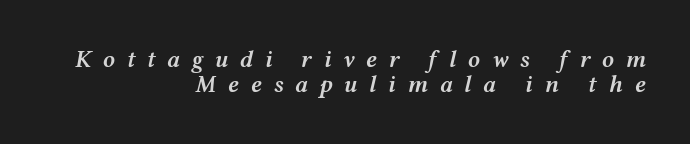
The image shows 24 px text type, italic (leaning right); set right-aligned, tight line spacing (1.05x), unusually wide letter spacing (+0.48 em), not underlined.
